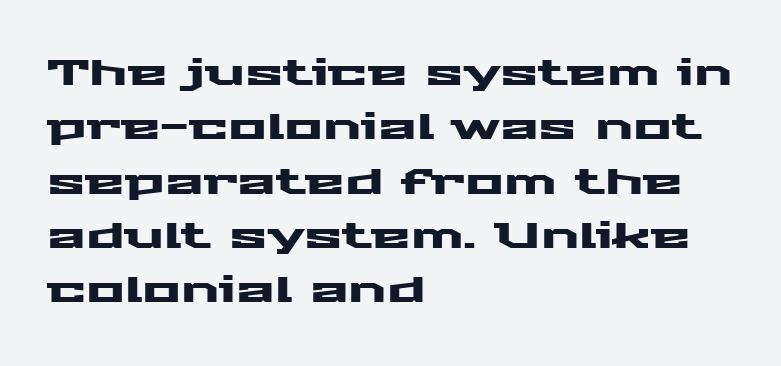
The typography opts for an upright posture over an oblique one. Look at the bottom of the vertical strokes: they stop flat, with no serifs. Character widths vary here, with narrow letters taking less room than wide ones. Rule under the text: the space is simply empty.
